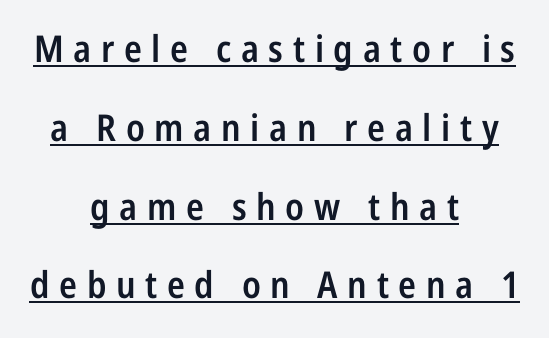
{"serif": "no", "italic": "no", "bold": "semi", "weight": "semibold", "width": "condensed", "stroke_contrast": "low", "x_height": "medium", "monospaced": "no", "underline": "yes", "align": "center", "line_spacing": "loose", "line_spacing_ratio": 2.13, "letter_spacing": "wide", "letter_spacing_em": 0.26, "glyph_px": 37}
